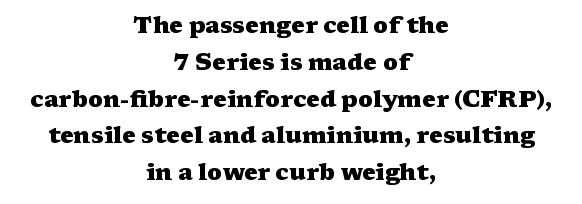
The image shows 23 px bold type, upright; set centered, normal line spacing (1.6x), normal letter spacing, not underlined.
